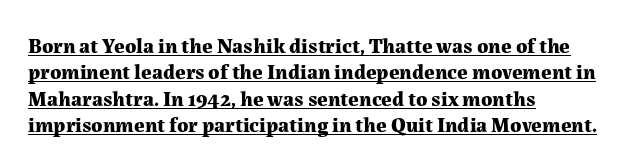
The image shows 21 px bold type, upright; set left-aligned, normal line spacing (1.26x), normal letter spacing, underlined.
